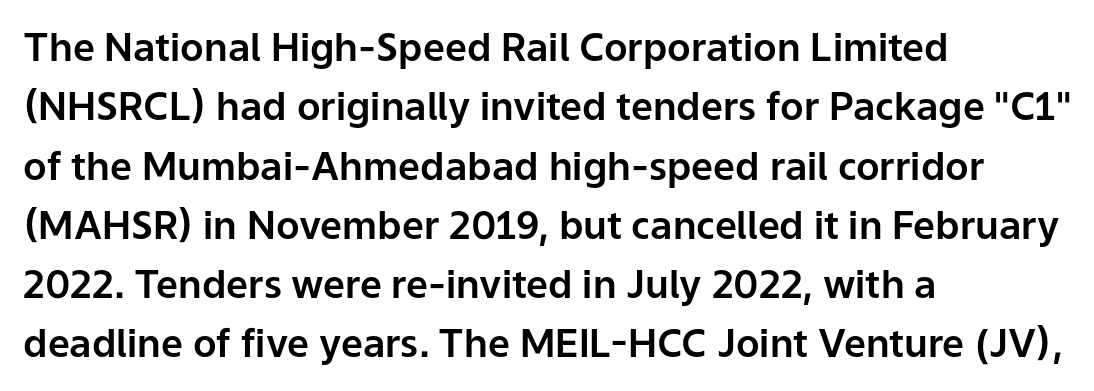
{"serif": "no", "italic": "no", "width": "normal", "stroke_contrast": "low", "x_height": "medium", "monospaced": "no", "underline": "no", "align": "left", "line_spacing": "normal", "line_spacing_ratio": 1.52, "letter_spacing": "normal", "letter_spacing_em": 0.0, "glyph_px": 39}
